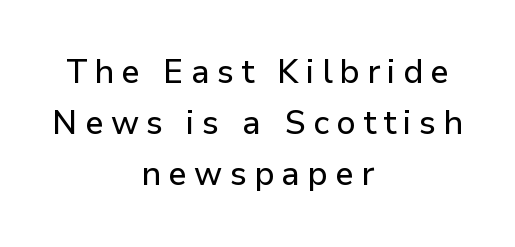
The space between consecutive lines is moderate. The letters advance in unequal steps, a hallmark of proportional type. The axis of the letterforms is exactly vertical. Inter-character spacing is expanded well beyond the font's built-in metrics. Check under the words: just untouched page.
